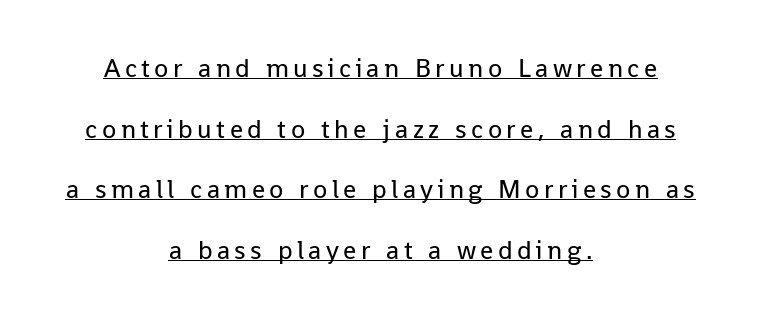
{"italic": "no", "bold": "no", "underline": "yes", "align": "center", "line_spacing": "loose", "line_spacing_ratio": 2.33, "glyph_px": 26}
